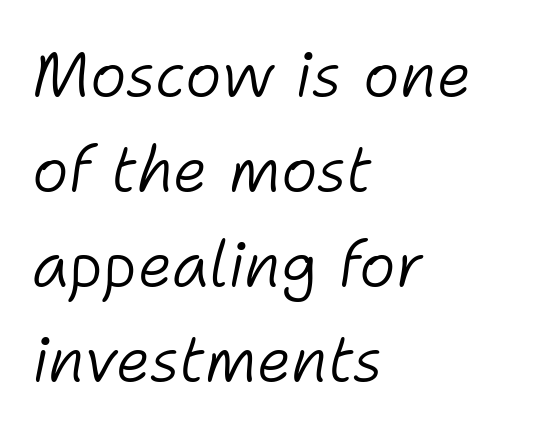
{"italic": "yes", "lean": "right", "slant_degrees": 11, "bold": "no", "weight": "light", "width": "normal", "stroke_contrast": "low", "x_height": "medium", "monospaced": "no", "underline": "no", "align": "left", "line_spacing": "normal", "line_spacing_ratio": 1.53, "letter_spacing": "normal", "letter_spacing_em": 0.0, "glyph_px": 62}
